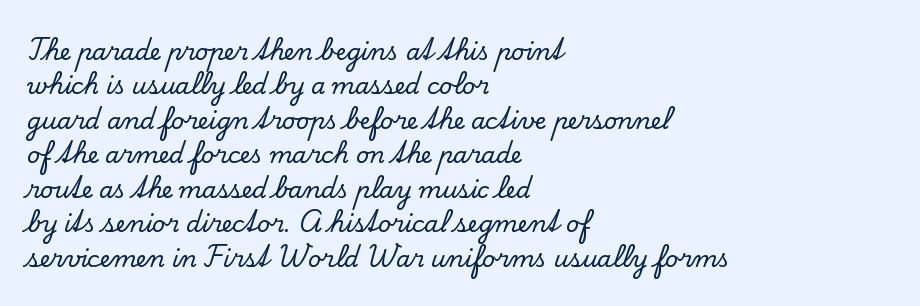
The image shows 23 px text type; set left-aligned, normal line spacing (1.5x), normal letter spacing, not underlined.
